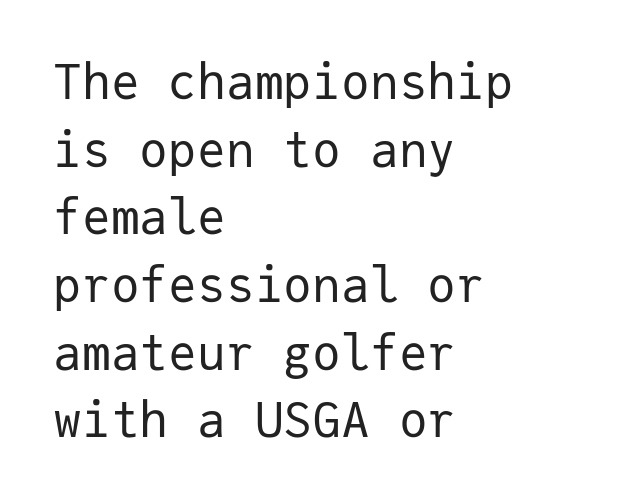
The image shows 48 px regular-weight sans-serif type, upright, monospaced; set left-aligned, normal line spacing (1.41x), normal letter spacing, not underlined; low stroke contrast and a medium x-height.
